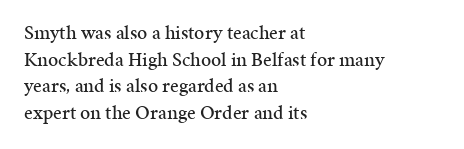
{"italic": "no", "underline": "no", "align": "left", "line_spacing": "normal", "line_spacing_ratio": 1.33, "letter_spacing": "normal", "letter_spacing_em": 0.0, "glyph_px": 20}
